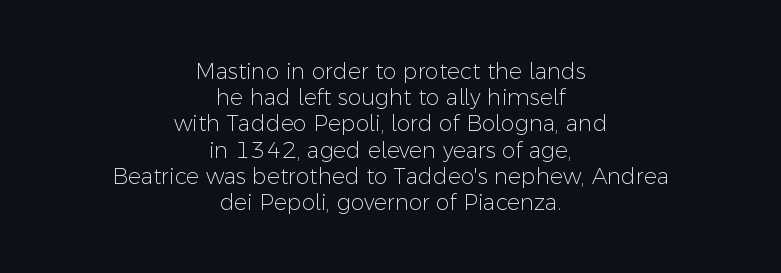
Is the type heavy? It reads as light-to-regular instead. Clear beneath every line of the passage. Compared with typical body copy, the letter spacing here is the same. Do the letters lean? They stand straight. These lines are centered, leaving both edges ragged.
